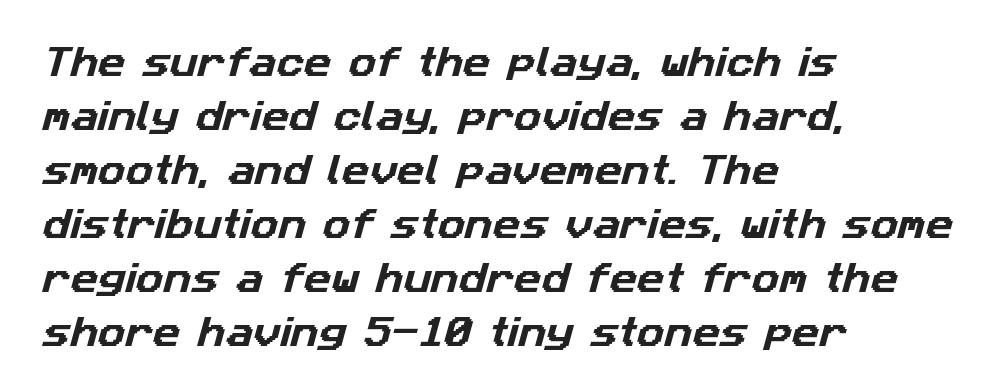
The words here are not underlined. If you drew a ruler down the left edge, every line would touch it. Each new line begins a customary step beneath the previous one. Caption: standard tracking, unaltered.
